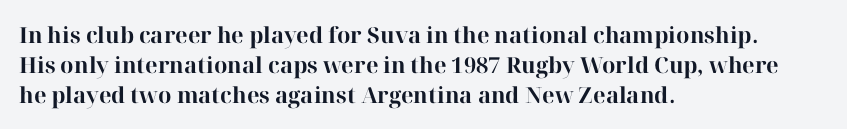
{"italic": "no", "bold": "yes", "underline": "no", "align": "left", "line_spacing": "normal", "line_spacing_ratio": 1.36, "letter_spacing": "normal", "letter_spacing_em": 0.0, "glyph_px": 22}
